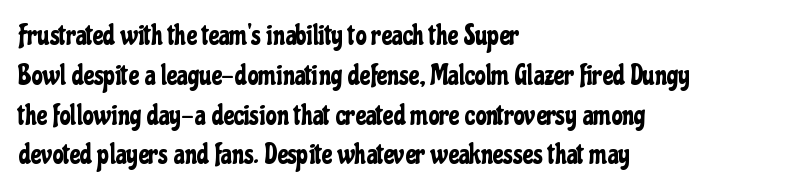
Q: Is the text italic (slanted)? A: No, it is upright.
Q: Is the typeface a serif or a sans-serif typeface? A: Sans-serif.
Q: Is the text underlined? A: No.
Q: How is the paragraph aligned? A: Left-aligned.
Q: Is the spacing between letters normal or unusually wide? A: Normal.
Q: Is the spacing between lines tight, normal or loose? A: Normal.
Q: Width (condensed, normal, or wide)? A: Condensed.
Q: Stroke contrast? A: Low.
Q: x-height? A: Medium.
Q: Monospaced? A: No.
